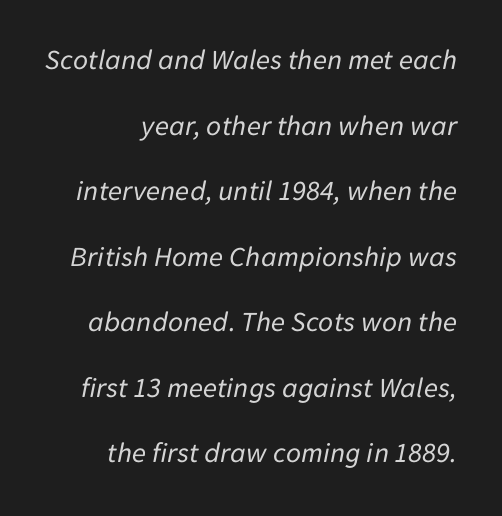
Default kerning and tracking; the words read as compact shapes. Widely set lines give the paragraph a tall, airy silhouette. This is not heavy type; no bold has been used. Line ends are locked; line starts wander. Would a proofreader flag this as italicized? Yes.
